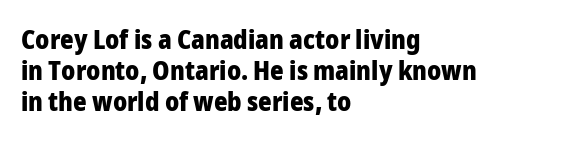
The image shows 26 px bold type, upright; set left-aligned, line spacing 1.2x, normal letter spacing, not underlined.
